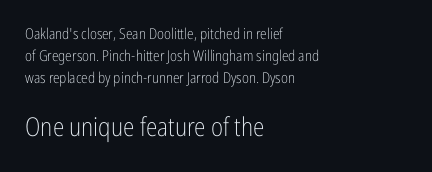
Q: Is the text bold? A: No.
Q: Is the text italic (slanted)? A: No, it is upright.
Q: Is the text underlined? A: No.
Q: How is the paragraph aligned? A: Left-aligned.
Q: Is the spacing between letters normal or unusually wide? A: Normal.
Q: Is the spacing between lines tight, normal or loose? A: Normal.
Q: Which block of text is set in a larger size, the first (top) or the second (bottom)? A: The second (bottom) one.
